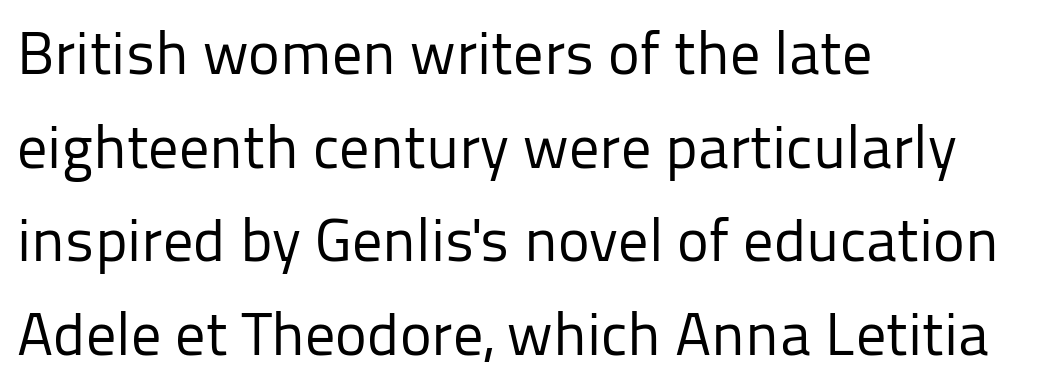
Alignment: flush left. Here the designer chose a conventional face with non-uniform glyph widths. The typeface chosen for these lines omits serifs. Look at the tracking — it's just the regular setting, nothing added. Regarding leading, the lines here are spaced in the standard way.
